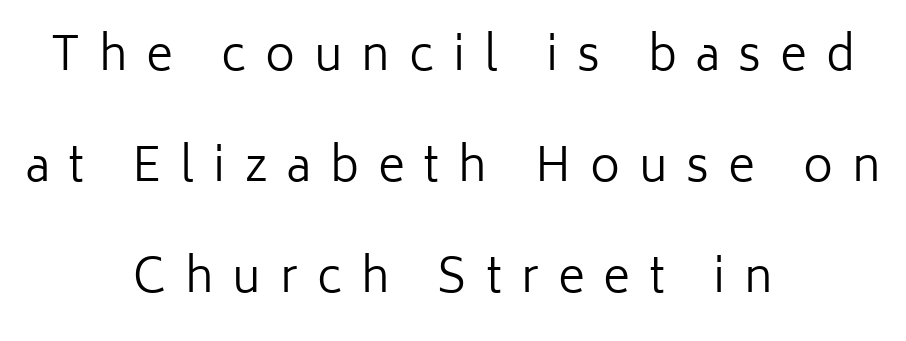
The type sits square on the baseline with zero lean. The compositor balanced each line on the midline. Words appear elongated and porous because spacing is wide. Loosely led — the rows are spread out. The space directly below the letters is spotless.
